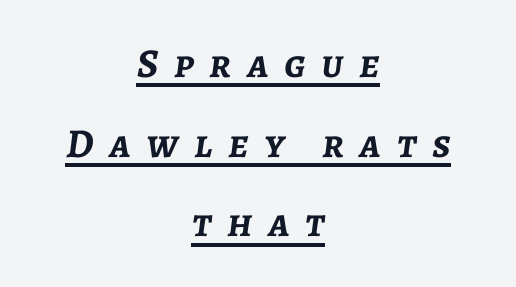
The image shows 41 px semibold type, italic (leaning right); set centered, loose line spacing (1.94x), unusually wide letter spacing (+0.38 em), underlined; low stroke contrast and a medium x-height.
